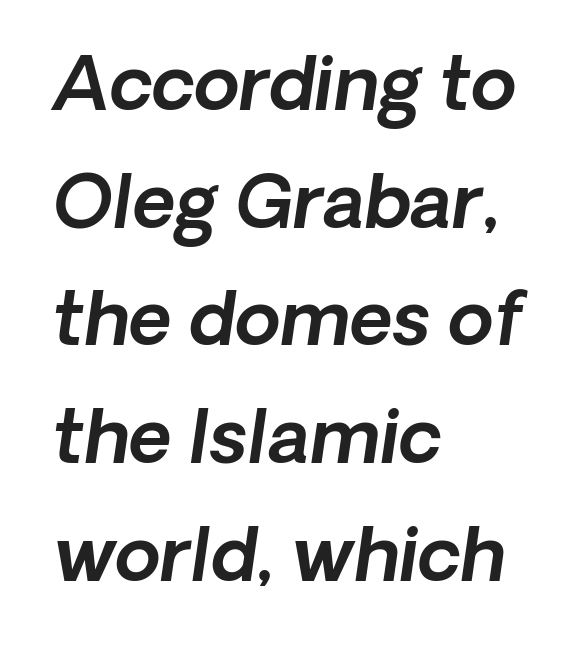
The passage is arranged the way most books set body copy — flush left. To sum up the face: it is a sans, with no serifs. The rendering keeps characters at their native spacing. Successive baselines arrive at the customary interval. A clean baseline with only descenders dipping below it. Is this a fixed-width face? No — the glyphs have proportional, varying widths.
